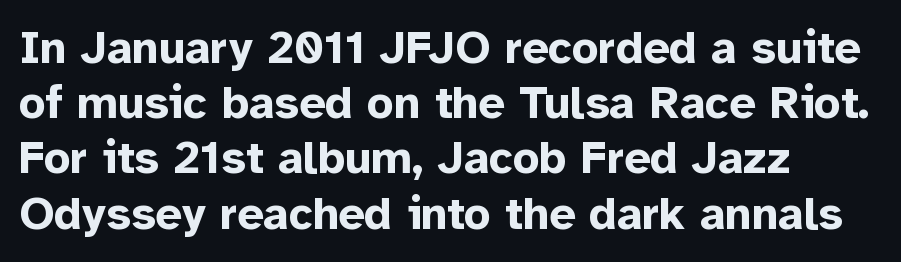
{"serif": "no", "italic": "no", "bold": "yes", "weight": "bold", "width": "normal", "stroke_contrast": "low", "x_height": "medium", "monospaced": "no", "underline": "no", "align": "left", "line_spacing_ratio": 1.2, "letter_spacing": "normal", "letter_spacing_em": 0.0, "glyph_px": 46}
